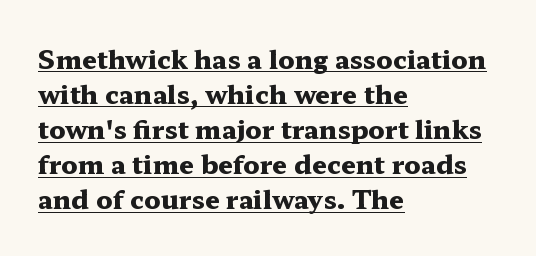
Students, observe: this is what conventionally led text looks like. This rendering leaves character spacing at its baseline value. Quick note: not italic, upright. If you drew a ruler down the left edge, every line would touch it.
